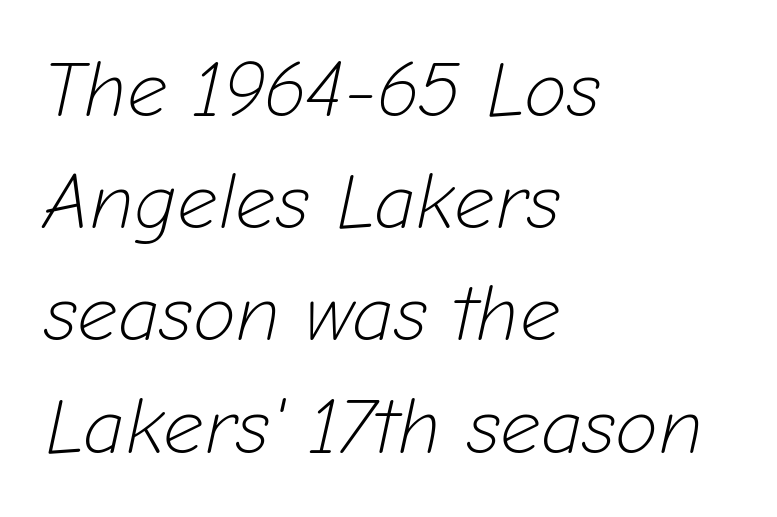
The passage shown is not bold in any degree. Between one letter and the next there's only the usual sliver of space. Typeset ragged right — the left edge is the straight one. Designer's note — italics engaged.
